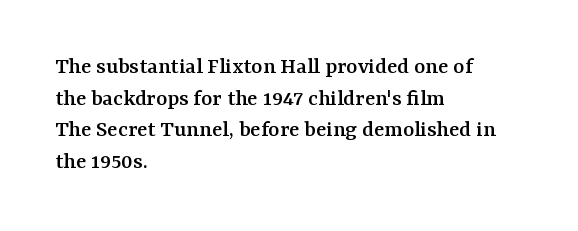
The image shows 24 px text type, upright; set left-aligned, normal line spacing (1.32x), normal letter spacing, not underlined.
